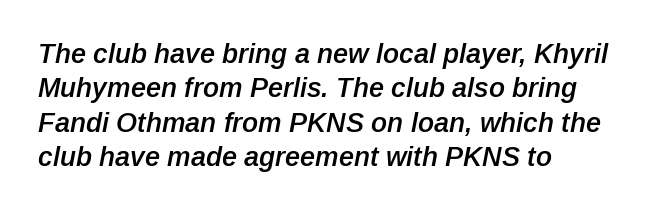
Q: Is the text bold? A: Semi-bold.
Q: Is the text italic (slanted)? A: Yes, it leans right by about 12 degrees.
Q: Is the text underlined? A: No.
Q: How is the paragraph aligned? A: Left-aligned.
Q: Is the spacing between letters normal or unusually wide? A: Normal.
Q: Is the spacing between lines tight, normal or loose? A: Normal.
